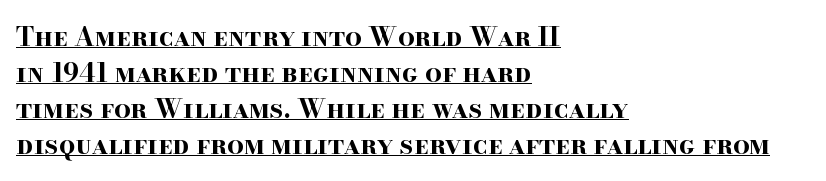
{"italic": "no", "bold": "yes", "underline": "yes", "align": "left", "line_spacing": "normal", "line_spacing_ratio": 1.38, "letter_spacing": "normal", "letter_spacing_em": 0.0, "glyph_px": 26}
